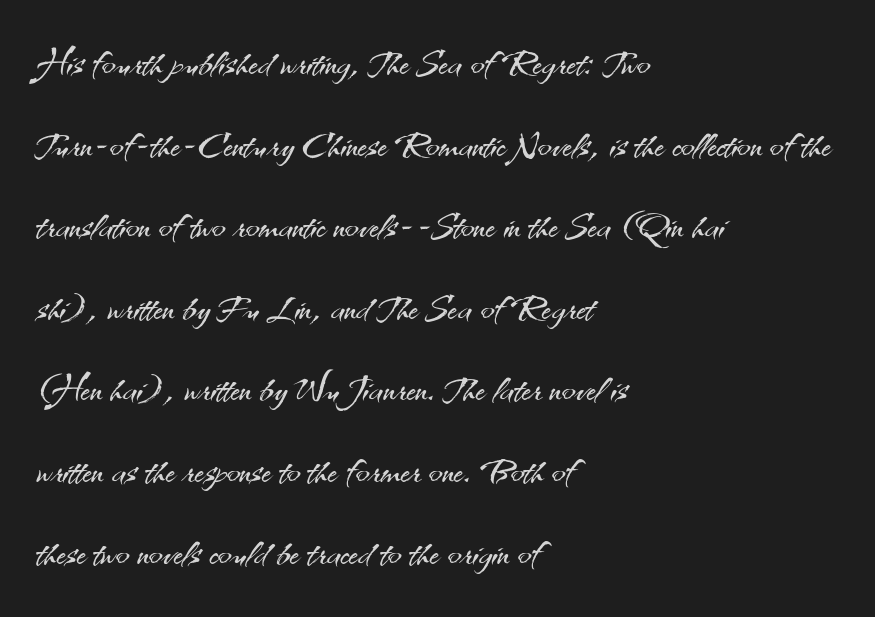
The image shows 51 px light sans-serif type; set left-aligned, normal line spacing (1.6x), normal letter spacing, not underlined; medium stroke contrast and a small x-height.
